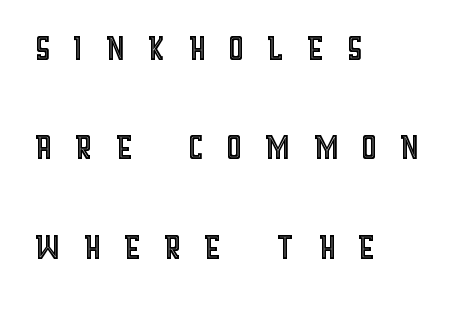
The image shows 44 px condensed type, upright; set left-aligned, loose line spacing (2.26x), unusually wide letter spacing (+0.48 em), not underlined; a large x-height.
